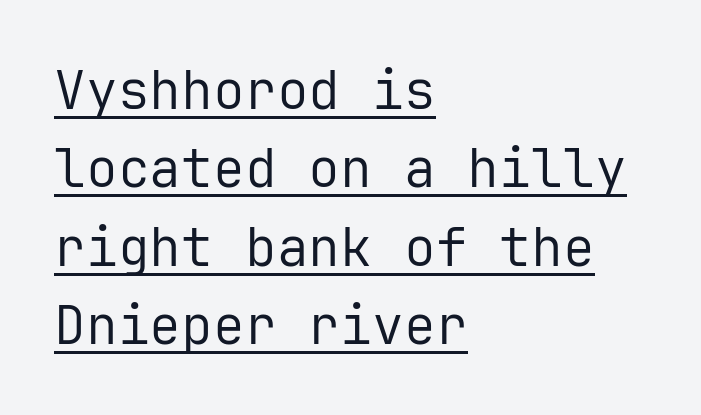
Q: Is the text bold? A: No.
Q: Is the text italic (slanted)? A: No, it is upright.
Q: Is the typeface a serif or a sans-serif typeface? A: Sans-serif.
Q: Is the text underlined? A: Yes.
Q: How is the paragraph aligned? A: Left-aligned.
Q: Is the spacing between letters normal or unusually wide? A: Normal.
Q: Is the spacing between lines tight, normal or loose? A: Normal.
Q: Width (condensed, normal, or wide)? A: Normal.
Q: Stroke contrast? A: Low.
Q: x-height? A: Medium.
Q: Monospaced? A: Yes.
